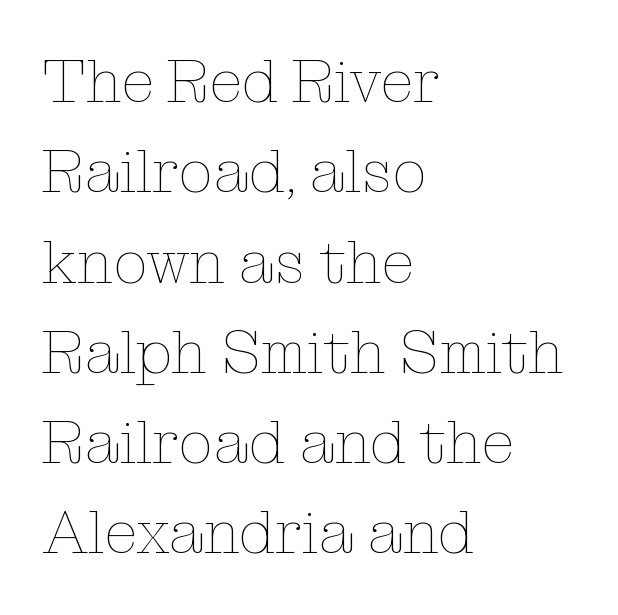
A student would call this left alignment; a typographer would say flush left, rag right. Letter spacing: default. The string is rendered with underlining switched off. This block has exactly the height ordinary leading produces. Looks like regular typesetting: each glyph gets only the width it needs.
